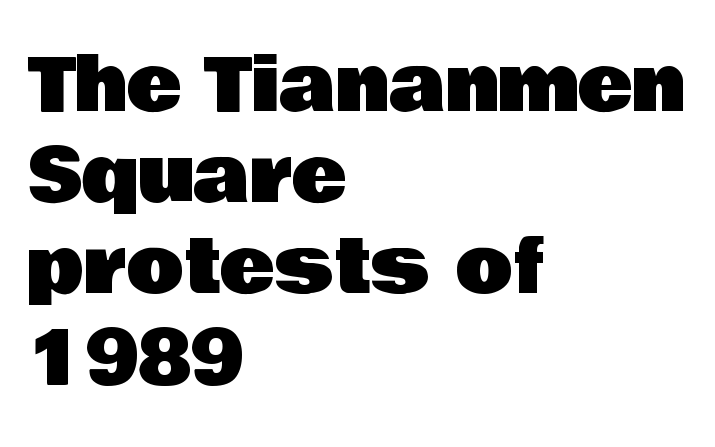
Caption: multi-line text, flush left, ragged right. Students, note that the glyphs here touch the page at normal intervals. This is roman type, the default non-slanted kind. This sample has the flowing, uneven cadence of proportional lettering. This sample uses a sans-serif face. The area under the type is left untouched.
